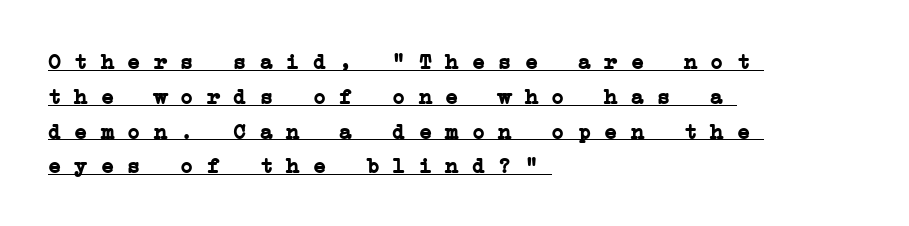
The image shows 22 px bold type; set left-aligned, normal line spacing (1.58x), normal letter spacing, underlined.
